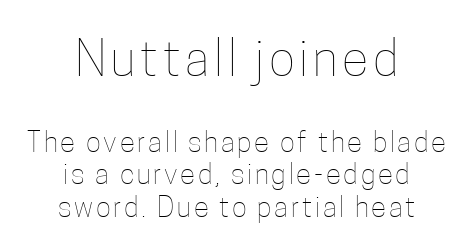
The image shows 49 px thin, condensed type, upright; set centered, line spacing 1.17x, not underlined; the first (top) block is 1.75x larger; low stroke contrast and a medium x-height.
